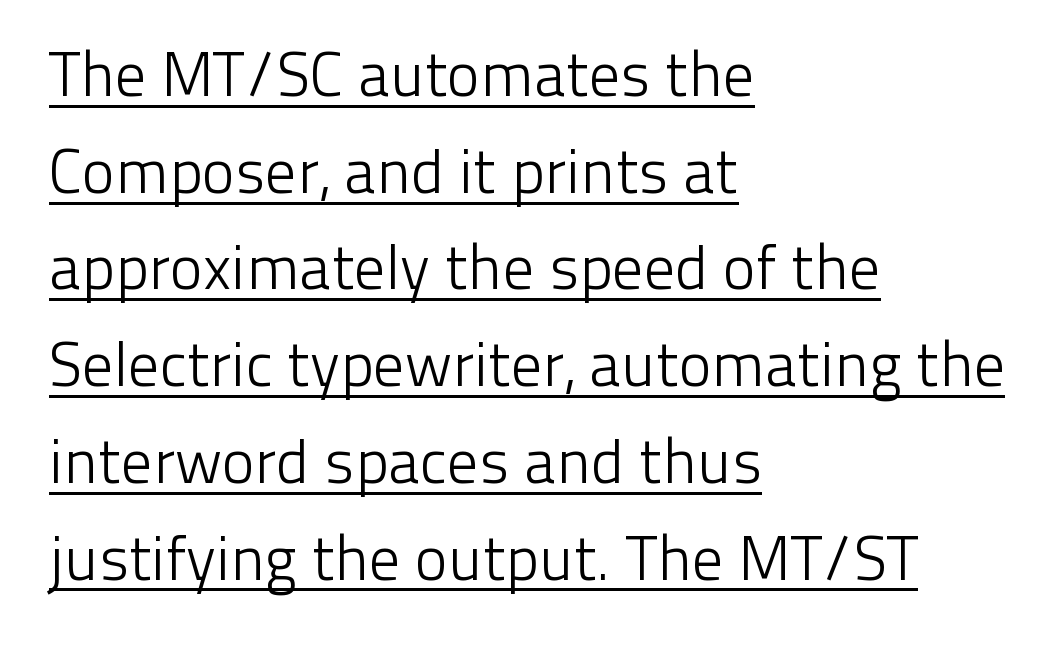
This reads as an unemphasized weight, regular at the heaviest. A continuous stroke trails under the words, as in a hyperlink. The space between consecutive lines is moderate. These lines keep a tight, regular rhythm from letter to letter. This sample uses an upright cut, with every glyph sitting square on the baseline. The face used here is a sans, in the tradition of grotesques and geometrics.
